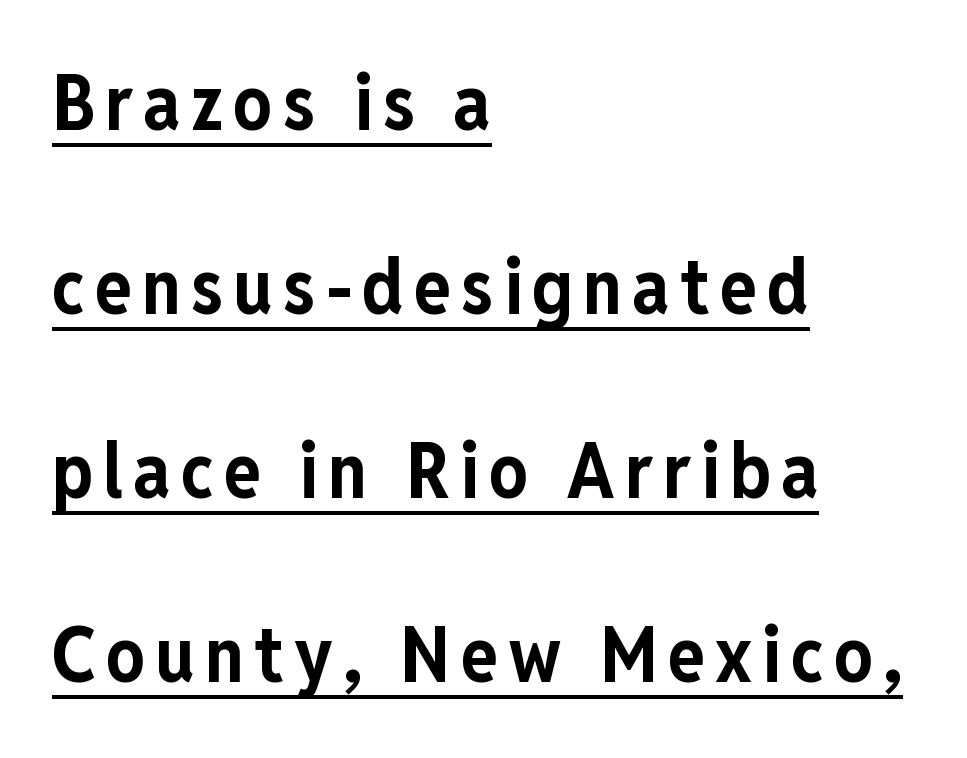
Q: Is the text bold? A: Yes.
Q: Is the text italic (slanted)? A: No, it is upright.
Q: Is the typeface a serif or a sans-serif typeface? A: Sans-serif.
Q: Is the text underlined? A: Yes.
Q: How is the paragraph aligned? A: Left-aligned.
Q: Is the spacing between lines tight, normal or loose? A: Loose.
Q: Width (condensed, normal, or wide)? A: Condensed.
Q: Stroke contrast? A: Low.
Q: x-height? A: Medium.
Q: Monospaced? A: No.
